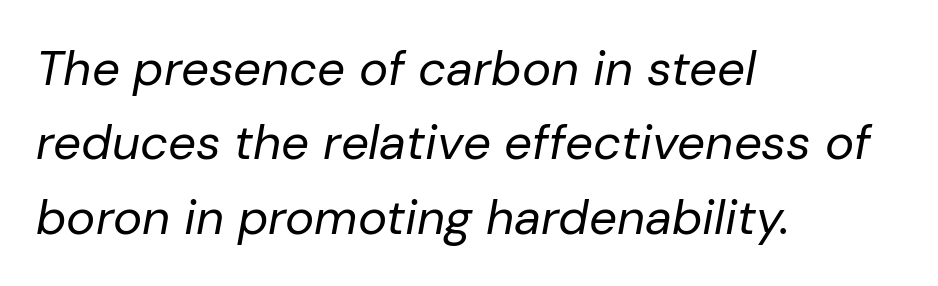
The paragraph has a hard left edge and a soft right edge. This sample uses plain, unmodified letter spacing. Rendered with sloped, italic letterforms. Beneath every word, the page is bare.
